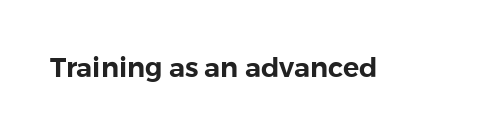
{"italic": "no", "underline": "no", "letter_spacing": "normal", "letter_spacing_em": 0.0, "glyph_px": 27}
